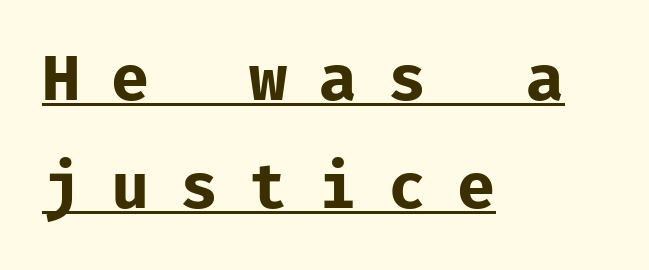
{"serif": "no", "italic": "no", "bold": "yes", "weight": "bold", "width": "normal", "stroke_contrast": "low", "x_height": "medium", "monospaced": "yes", "underline": "yes", "align": "left", "line_spacing_ratio": 1.74, "letter_spacing": "wide", "letter_spacing_em": 0.5, "glyph_px": 62}
